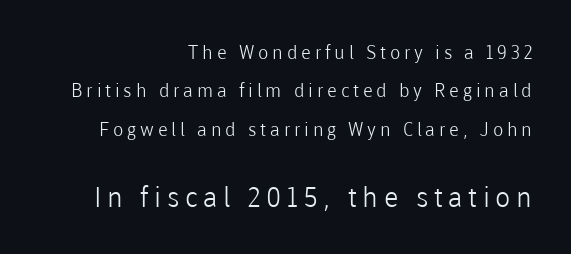
{"serif": "no", "italic": "no", "bold": "no", "weight": "light", "width": "normal", "stroke_contrast": "low", "x_height": "medium", "monospaced": "no", "underline": "no", "align": "right", "line_spacing": "loose", "line_spacing_ratio": 2.02, "letter_spacing": "wide", "letter_spacing_em": 0.2, "larger_block": "second", "size_ratio": 1.47, "glyph_px": 28}
